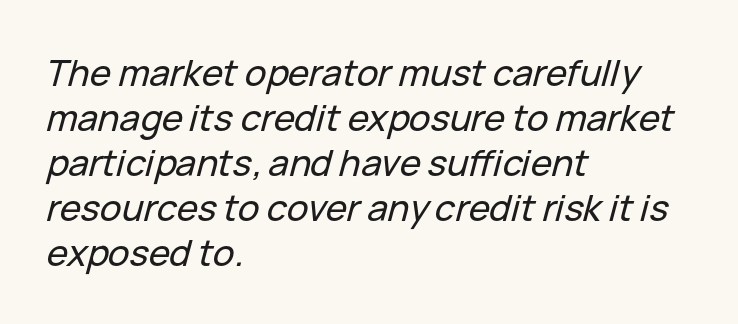
Q: Is the text italic (slanted)? A: Yes, it leans right by about 15 degrees.
Q: Is the text underlined? A: No.
Q: How is the paragraph aligned? A: Left-aligned.
Q: Is the spacing between letters normal or unusually wide? A: Normal.
Q: Is the spacing between lines tight, normal or loose? A: Normal.
Q: Width (condensed, normal, or wide)? A: Normal.
Q: Stroke contrast? A: Low.
Q: x-height? A: Medium.
Q: Monospaced? A: No.
